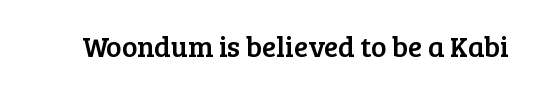
Q: Is the text italic (slanted)? A: No, it is upright.
Q: Is the typeface a serif or a sans-serif typeface? A: Serif.
Q: Is the text underlined? A: No.
Q: Is the spacing between letters normal or unusually wide? A: Normal.
Q: Width (condensed, normal, or wide)? A: Normal.
Q: Stroke contrast? A: Low.
Q: x-height? A: Medium.
Q: Monospaced? A: No.
